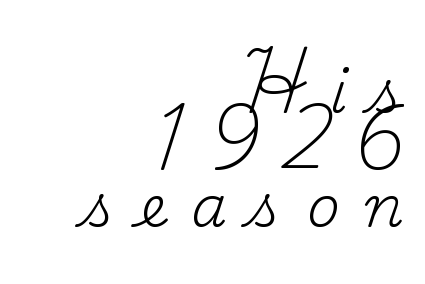
Weight: not bold — regular or lighter. Has an underline been added? It has not. The letters are spread apart with noticeably loose tracking. This sample is right-justified, so line beginnings fall wherever the words allow. The designer went with a serif here, giving each stem small feet.
